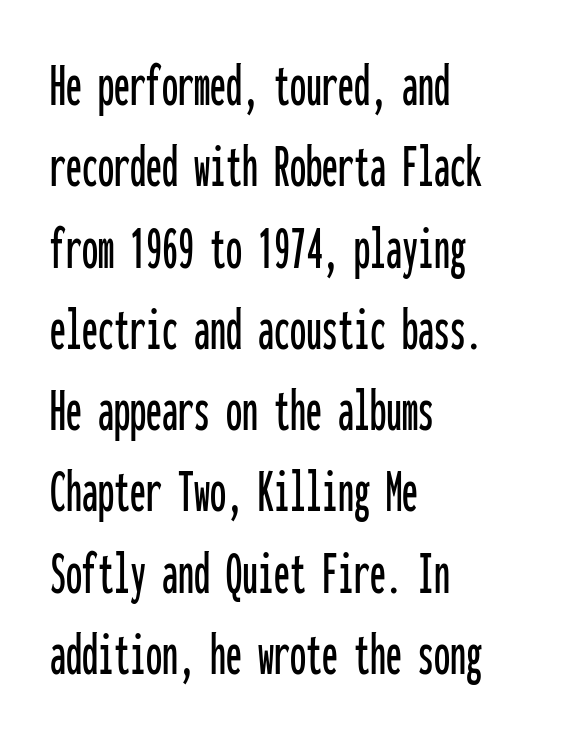
Q: Is the text italic (slanted)? A: No, it is upright.
Q: Is the typeface a serif or a sans-serif typeface? A: Sans-serif.
Q: Is the text underlined? A: No.
Q: How is the paragraph aligned? A: Left-aligned.
Q: Is the spacing between letters normal or unusually wide? A: Normal.
Q: Is the spacing between lines tight, normal or loose? A: Normal.
Q: Width (condensed, normal, or wide)? A: Condensed.
Q: Stroke contrast? A: Low.
Q: x-height? A: Medium.
Q: Monospaced? A: Yes.
